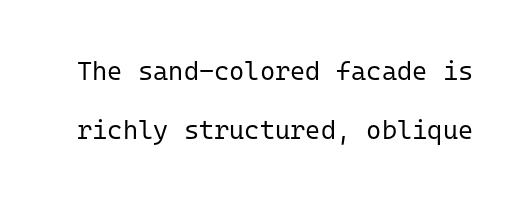
The axis of the letterforms is exactly vertical. The tracking reads as untouched default to a designer's eye. The space beneath each line is pristine and unruled. What's the leading like? Stretched, with rows far apart. Weight: in the light-to-regular range.
